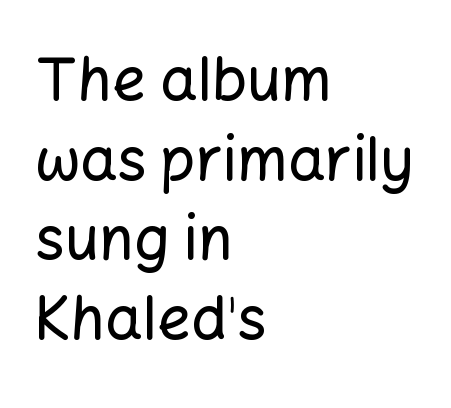
Q: Is the text italic (slanted)? A: No, it is upright.
Q: Is the typeface a serif or a sans-serif typeface? A: Sans-serif.
Q: Is the text underlined? A: No.
Q: How is the paragraph aligned? A: Left-aligned.
Q: Is the spacing between letters normal or unusually wide? A: Normal.
Q: Is the spacing between lines tight, normal or loose? A: Normal.
Q: Width (condensed, normal, or wide)? A: Normal.
Q: Stroke contrast? A: Low.
Q: x-height? A: Medium.
Q: Monospaced? A: No.
